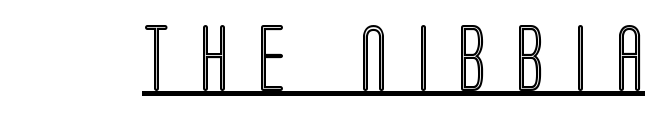
The rendering inserts visible extra space after every character. Italic: no, the glyphs are upright roman. The sample's only ornament is a line tracing under the words. Spacing verdict: proportional, widths tailored to each character.
